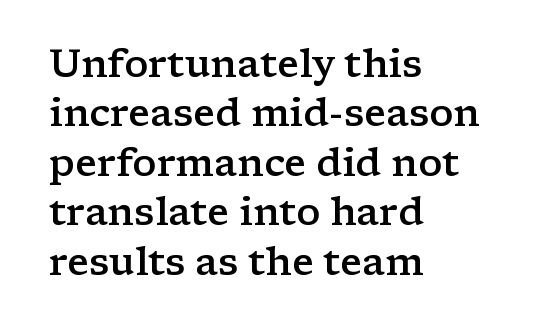
The image shows 38 px semibold, wide serif type, upright; set left-aligned, normal line spacing (1.3x), normal letter spacing, not underlined; low stroke contrast and a medium x-height.
